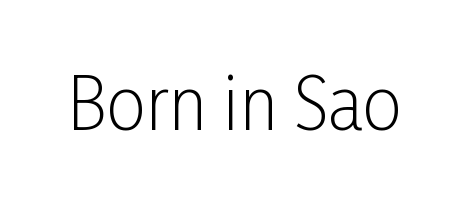
Q: Is the text bold? A: No.
Q: Is the text italic (slanted)? A: No, it is upright.
Q: Is the typeface a serif or a sans-serif typeface? A: Sans-serif.
Q: Is the text underlined? A: No.
Q: Is the spacing between letters normal or unusually wide? A: Normal.
Q: Width (condensed, normal, or wide)? A: Condensed.
Q: Stroke contrast? A: Low.
Q: x-height? A: Medium.
Q: Monospaced? A: No.
